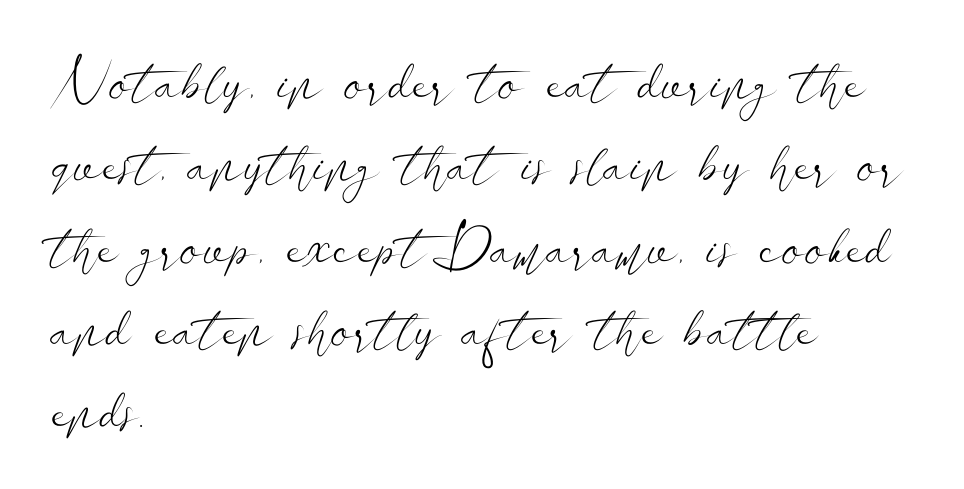
Leading matches the norm, producing a regular column. The space beneath each line is pristine and unruled. A sans-serif font was chosen for this passage. Weight: regular or lighter.
